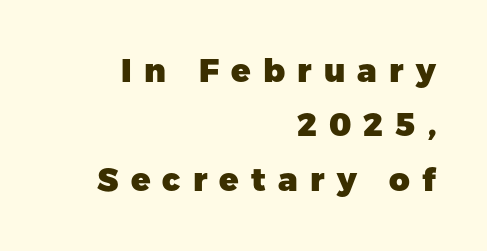
Q: Is the text bold? A: Yes.
Q: Is the text italic (slanted)? A: No, it is upright.
Q: Is the typeface a serif or a sans-serif typeface? A: Sans-serif.
Q: Is the text underlined? A: No.
Q: How is the paragraph aligned? A: Right-aligned.
Q: Is the spacing between letters normal or unusually wide? A: Unusually wide.
Q: Is the spacing between lines tight, normal or loose? A: Normal.
Q: Width (condensed, normal, or wide)? A: Normal.
Q: Stroke contrast? A: Low.
Q: x-height? A: Medium.
Q: Monospaced? A: No.
